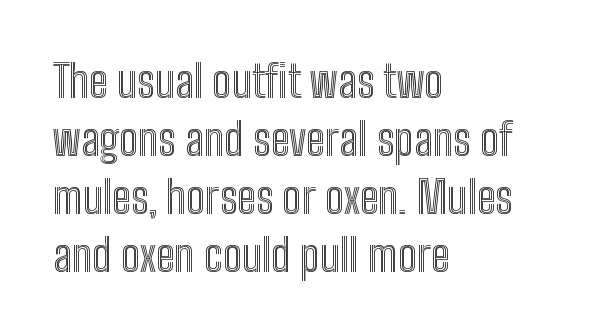
{"italic": "no", "width": "condensed", "x_height": "medium", "monospaced": "no", "underline": "no", "align": "left", "line_spacing": "normal", "line_spacing_ratio": 1.29, "letter_spacing": "normal", "letter_spacing_em": 0.0, "glyph_px": 45}
